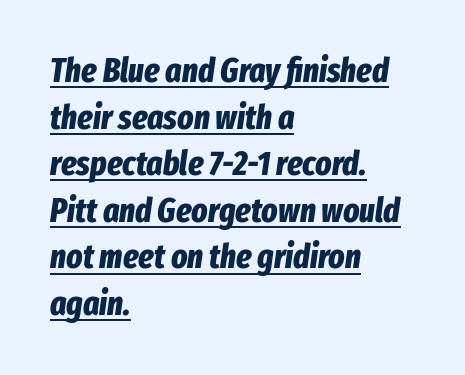
The image shows 34 px bold, condensed type, italic (leaning right); set left-aligned, normal line spacing (1.37x), normal letter spacing, underlined; low stroke contrast and a medium x-height.
